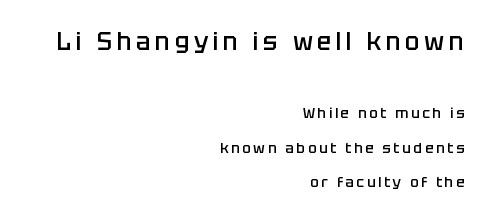
The image shows 24 px text type, upright; set right-aligned, loose line spacing (2.46x), not underlined; the first (top) block is 1.71x larger.
